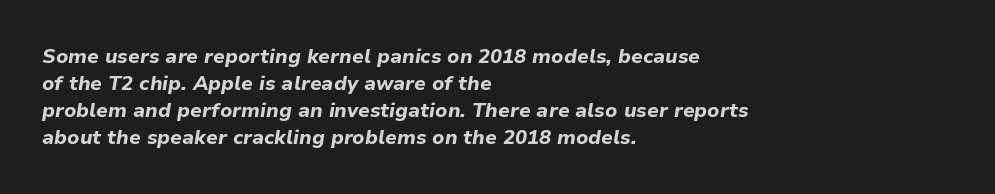
The image shows 20 px bold type, italic (leaning right); set left-aligned, normal line spacing (1.35x), normal letter spacing, not underlined.
